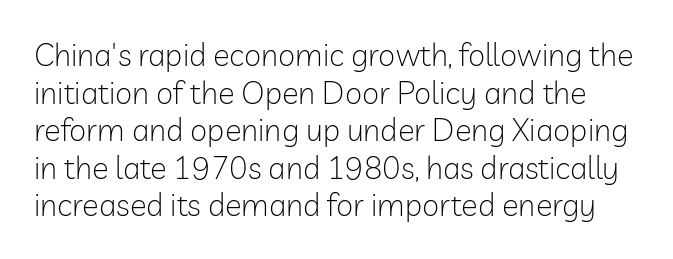
{"serif": "no", "italic": "no", "bold": "no", "weight": "light", "width": "normal", "stroke_contrast": "low", "x_height": "medium", "monospaced": "no", "underline": "no", "line_spacing_ratio": 1.21, "letter_spacing": "normal", "letter_spacing_em": 0.0, "glyph_px": 31}
